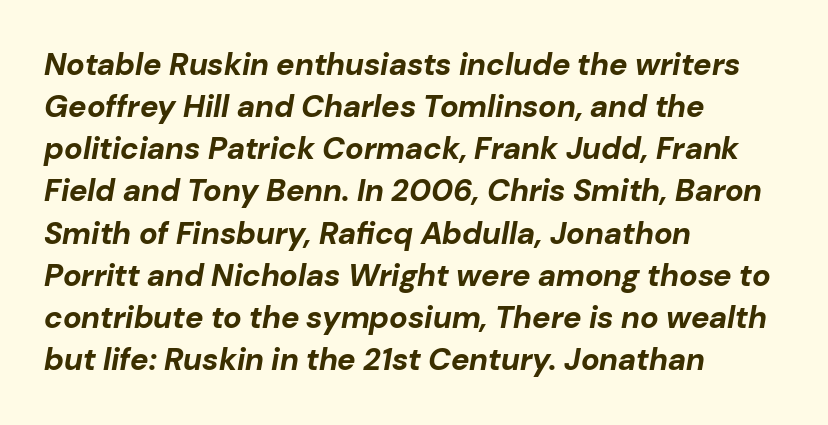
Q: Is the text bold? A: Yes.
Q: Is the text italic (slanted)? A: Yes, it leans right by about 10 degrees.
Q: Is the text underlined? A: No.
Q: How is the paragraph aligned? A: Left-aligned.
Q: Is the spacing between letters normal or unusually wide? A: Normal.
Q: Is the spacing between lines tight, normal or loose? A: Normal.
Q: Width (condensed, normal, or wide)? A: Normal.
Q: Stroke contrast? A: Low.
Q: x-height? A: Medium.
Q: Monospaced? A: No.
